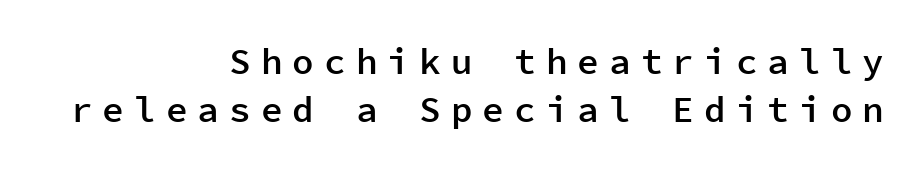
Q: Is the text bold? A: Semi-bold.
Q: Is the text italic (slanted)? A: No, it is upright.
Q: Is the typeface a serif or a sans-serif typeface? A: Sans-serif.
Q: Is the text underlined? A: No.
Q: How is the paragraph aligned? A: Right-aligned.
Q: Is the spacing between letters normal or unusually wide? A: Unusually wide.
Q: Is the spacing between lines tight, normal or loose? A: Normal.
Q: Width (condensed, normal, or wide)? A: Normal.
Q: Stroke contrast? A: Low.
Q: x-height? A: Medium.
Q: Monospaced? A: Yes.
